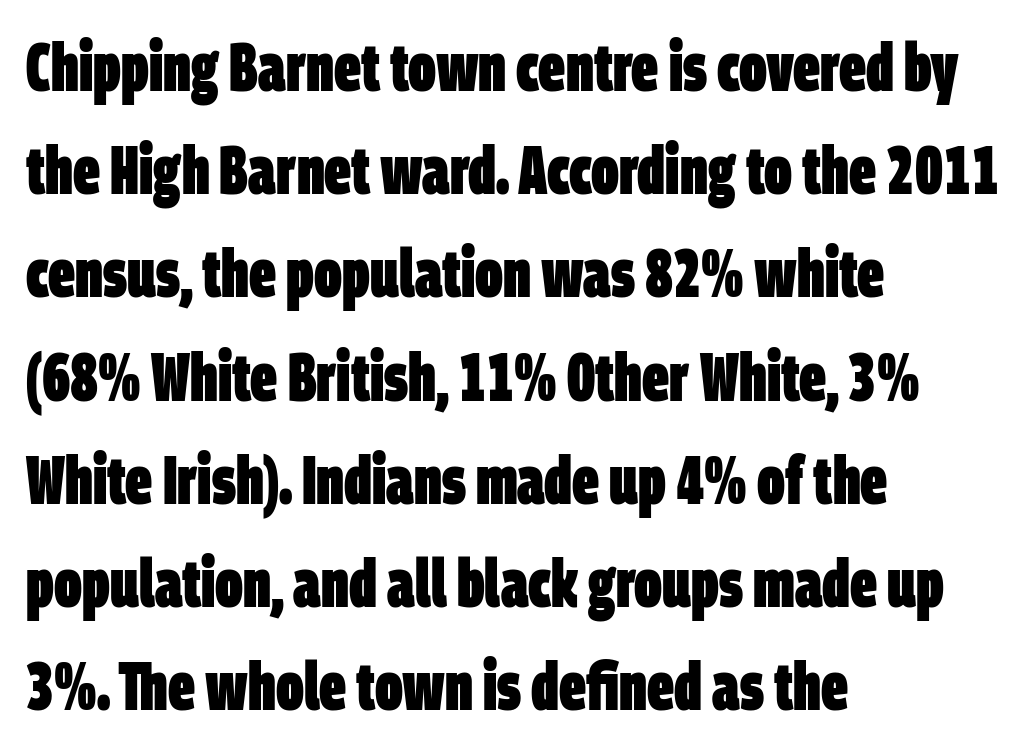
{"serif": "no", "bold": "yes", "weight": "heavy", "width": "condensed", "stroke_contrast": "low", "x_height": "large", "monospaced": "no", "underline": "no", "align": "left", "line_spacing": "normal", "line_spacing_ratio": 1.54, "letter_spacing": "normal", "letter_spacing_em": 0.0, "glyph_px": 67}
